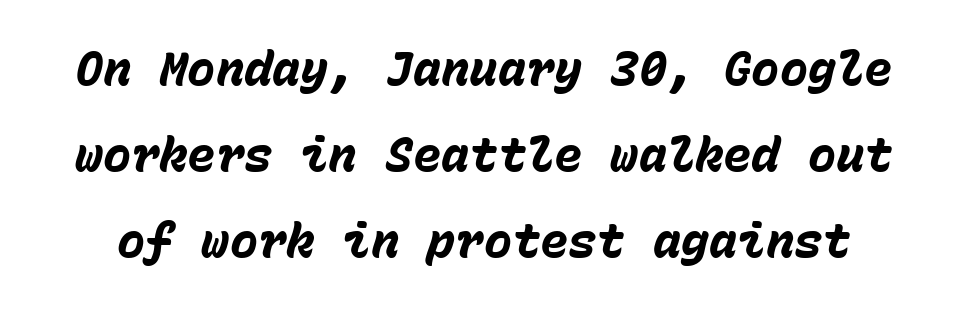
{"italic": "yes", "lean": "right", "slant_degrees": 15, "bold": "yes", "weight": "heavy", "width": "normal", "stroke_contrast": "low", "x_height": "medium", "monospaced": "yes", "underline": "no", "line_spacing_ratio": 1.83, "letter_spacing": "normal", "letter_spacing_em": 0.0, "glyph_px": 47}
